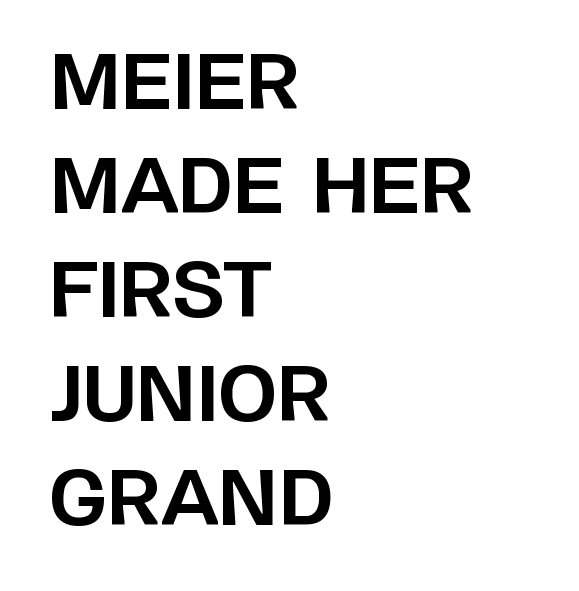
{"serif": "no", "italic": "no", "bold": "yes", "weight": "bold", "width": "normal", "stroke_contrast": "low", "x_height": "large", "monospaced": "no", "underline": "no", "align": "left", "line_spacing": "normal", "line_spacing_ratio": 1.37, "letter_spacing": "normal", "letter_spacing_em": 0.0, "glyph_px": 76}
